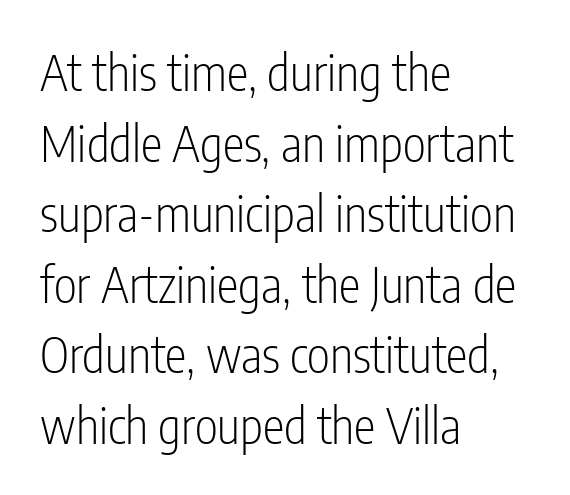
{"serif": "no", "italic": "no", "bold": "no", "weight": "light", "width": "condensed", "stroke_contrast": "low", "x_height": "medium", "monospaced": "no", "underline": "no", "align": "left", "line_spacing": "normal", "line_spacing_ratio": 1.44, "letter_spacing": "normal", "letter_spacing_em": 0.0, "glyph_px": 49}
